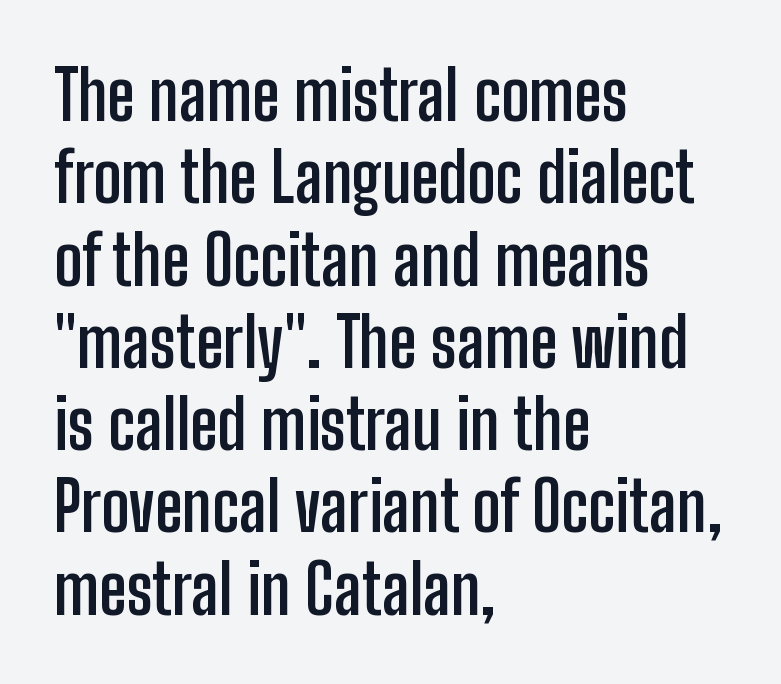
The image shows 68 px semibold, condensed sans-serif type, upright; set left-aligned, line spacing 1.21x, normal letter spacing, not underlined; low stroke contrast and a medium x-height.
